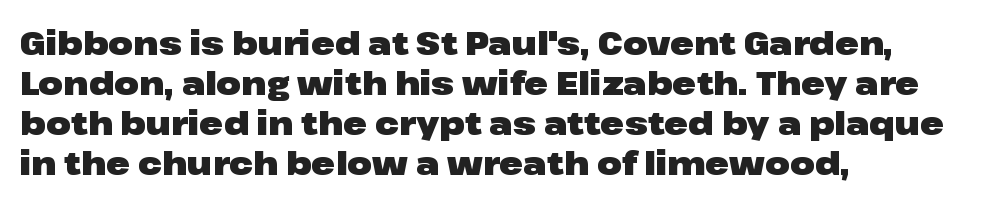
The image shows 32 px heavy, wide sans-serif type, upright; set left-aligned, normal line spacing (1.25x), normal letter spacing, not underlined; low stroke contrast and a medium x-height.
